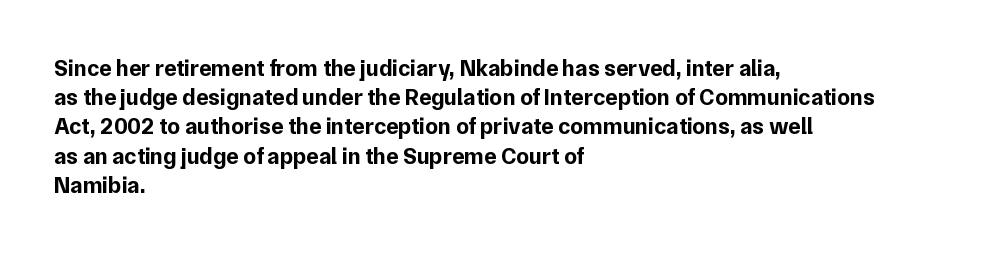
{"italic": "no", "bold": "yes", "underline": "no", "align": "left", "line_spacing": "normal", "line_spacing_ratio": 1.27, "letter_spacing": "normal", "letter_spacing_em": 0.0, "glyph_px": 23}
